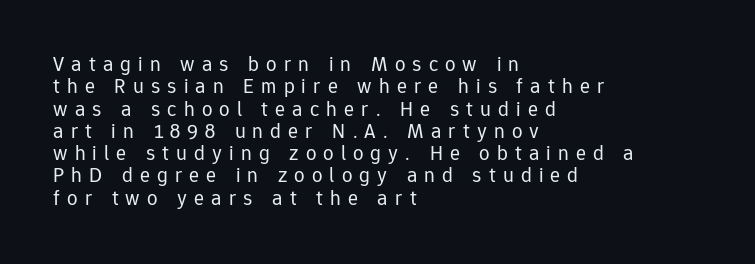
{"italic": "no", "bold": "no", "underline": "no", "align": "left", "line_spacing": "tight", "line_spacing_ratio": 1.06, "letter_spacing": "wide", "letter_spacing_em": 0.34, "glyph_px": 21}
